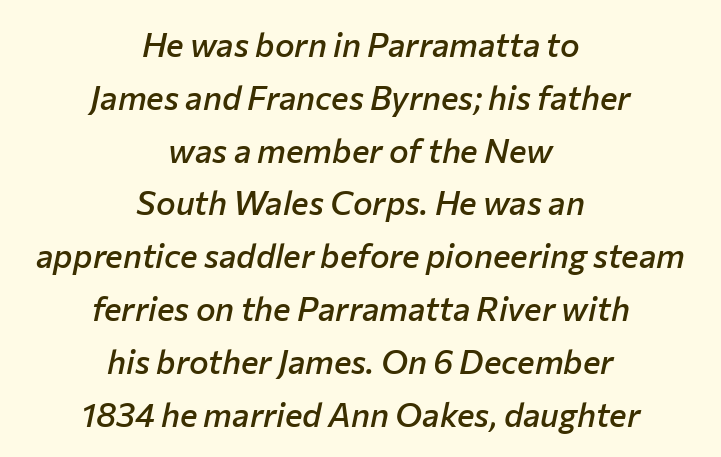
These lines stack symmetrically, like a column narrowing and widening about its center. Yep, that's italic — everything's leaning. The letters sit at their default tracking, neither squeezed nor spread. Rule under the text: the space is simply empty. Stroke thickness is moderately raised; the sample reads as semibold. Proportional: the letters do not fall into vertical columns.
